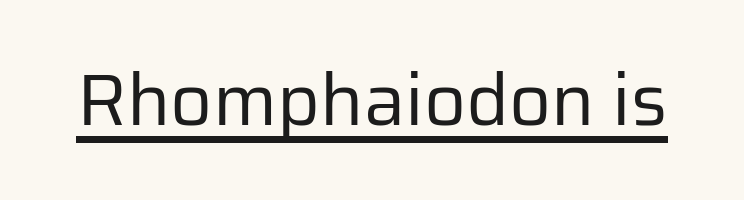
The face used here appears with an underline applied. The strokes are not fattened; the text isn't bold. You can tell from the bare stems that sans-serif type was used. Varying glyph widths throughout — classic text-font behaviour. The axis of the letterforms is exactly vertical. Nothing unusual about the tracking: characters are spaced as the font intends.
